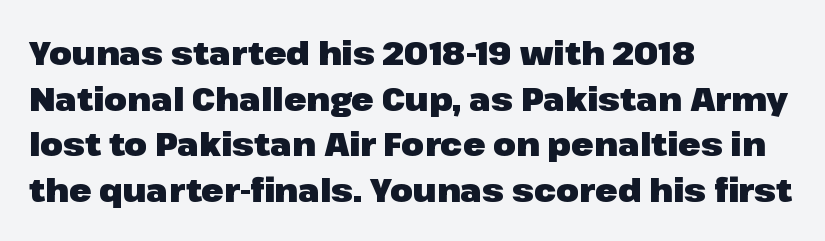
The image shows 33 px heavy sans-serif type, upright; set left-aligned, normal line spacing (1.38x), normal letter spacing, not underlined; low stroke contrast and a medium x-height.
